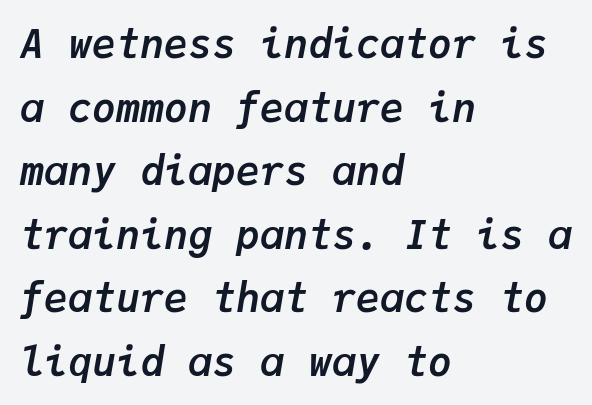
Spacing verdict: monospaced, one width for all characters. These lines keep a tight, regular rhythm from letter to letter. Check the space under the baseline: it is left empty. Students, this is bold: see how much ink each stroke carries. This sample is left-justified, so line endings fall wherever the words run out. Notice how descenders clear the ascenders below comfortably — that's standard leading.
